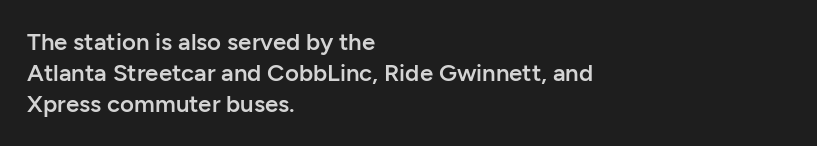
{"italic": "no", "bold": "semi", "underline": "no", "align": "left", "line_spacing": "normal", "line_spacing_ratio": 1.3, "letter_spacing": "normal", "letter_spacing_em": 0.0, "glyph_px": 24}
